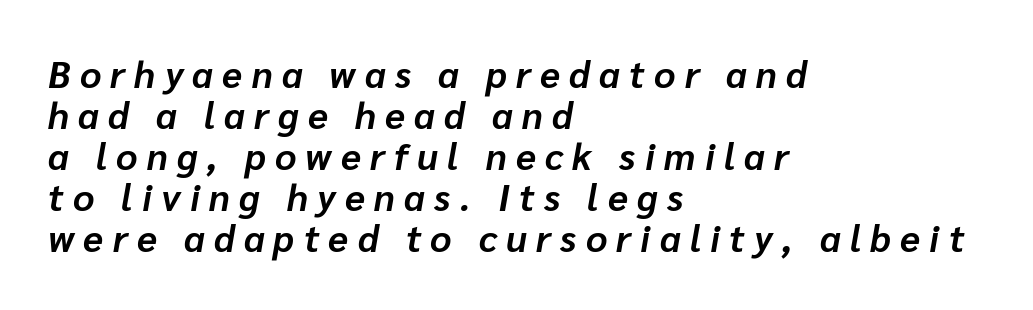
The image shows 37 px bold type, italic (leaning right); set left-aligned, tight line spacing (1.11x), unusually wide letter spacing (+0.25 em), not underlined; low stroke contrast and a medium x-height.
